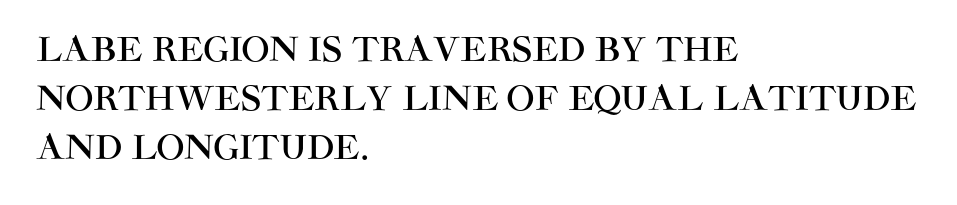
Successive baselines arrive at the customary interval. Notice how the stems are strictly vertical — no italics here. These lines are rendered in a variable-pitch font. You can tell from the bare stems that sans-serif type was used.
